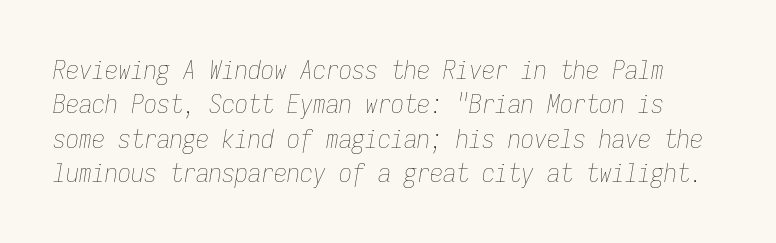
Interline gaps are of average width in this sample. Rule under the text: the space is simply empty. The text carries the slant typical of an italic or oblique font. Unbolded letterforms with no extra heft. Letter spacing: default.
